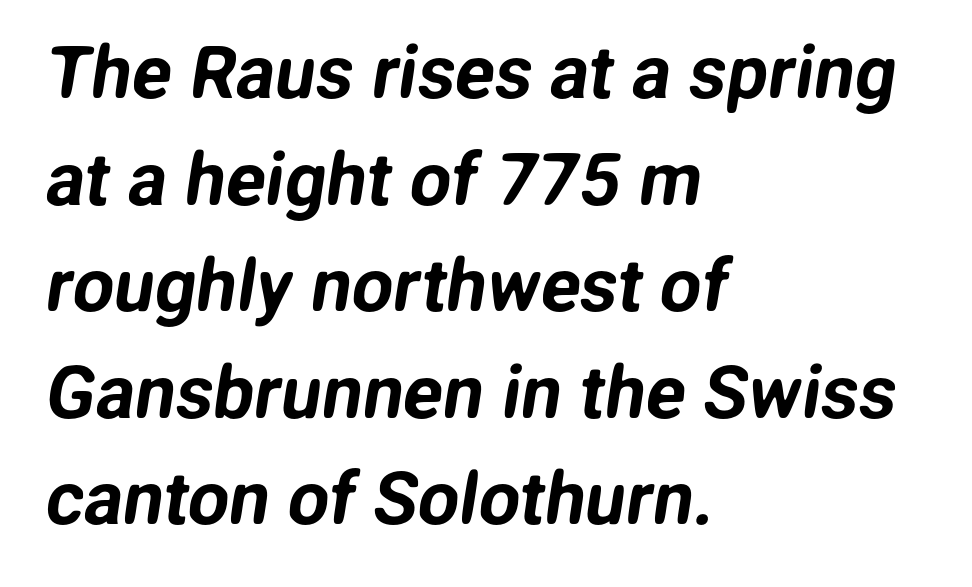
Q: Is the typeface a serif or a sans-serif typeface? A: Sans-serif.
Q: Is the text underlined? A: No.
Q: How is the paragraph aligned? A: Left-aligned.
Q: Is the spacing between letters normal or unusually wide? A: Normal.
Q: Is the spacing between lines tight, normal or loose? A: Normal.
Q: Width (condensed, normal, or wide)? A: Normal.
Q: Stroke contrast? A: Low.
Q: x-height? A: Medium.
Q: Monospaced? A: No.
